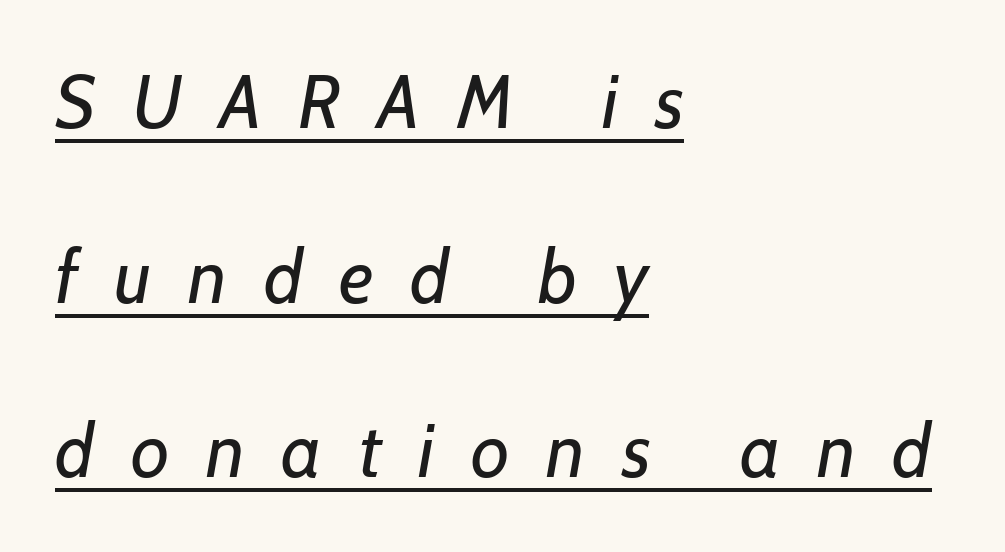
Q: Is the text bold? A: No.
Q: Is the text italic (slanted)? A: Yes, it leans right by about 7 degrees.
Q: Is the text underlined? A: Yes.
Q: How is the paragraph aligned? A: Left-aligned.
Q: Is the spacing between letters normal or unusually wide? A: Unusually wide.
Q: Is the spacing between lines tight, normal or loose? A: Loose.
Q: Width (condensed, normal, or wide)? A: Normal.
Q: Stroke contrast? A: Low.
Q: x-height? A: Medium.
Q: Monospaced? A: No.
